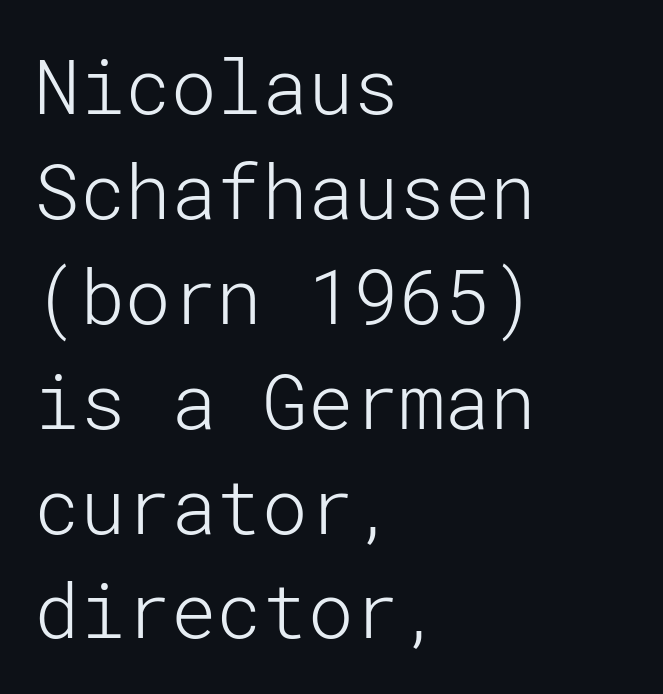
The image shows 76 px light sans-serif type, upright; set left-aligned, normal line spacing (1.38x), normal letter spacing, not underlined; low stroke contrast and a medium x-height.
